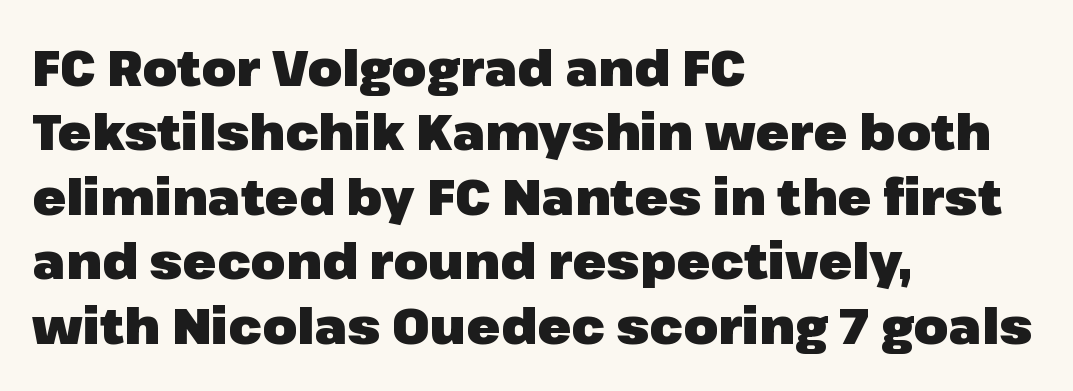
Q: Is the text bold? A: Yes.
Q: Is the text italic (slanted)? A: No, it is upright.
Q: Is the typeface a serif or a sans-serif typeface? A: Sans-serif.
Q: Is the text underlined? A: No.
Q: How is the paragraph aligned? A: Left-aligned.
Q: Is the spacing between letters normal or unusually wide? A: Normal.
Q: Is the spacing between lines tight, normal or loose? A: Normal.
Q: Width (condensed, normal, or wide)? A: Normal.
Q: Stroke contrast? A: Low.
Q: x-height? A: Medium.
Q: Monospaced? A: No.
